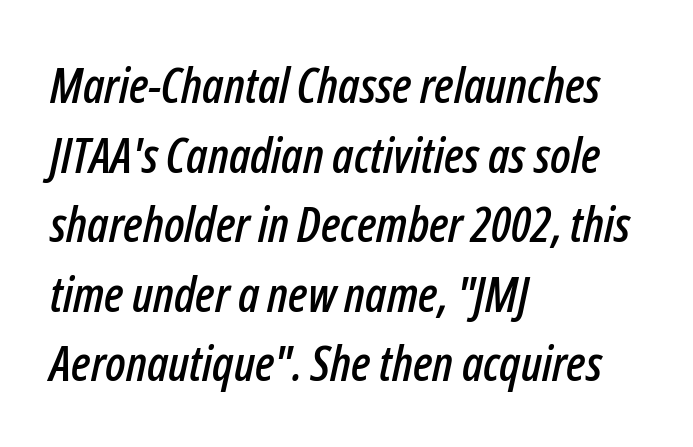
Q: Is the text italic (slanted)? A: Yes, it leans right by about 12 degrees.
Q: Is the text underlined? A: No.
Q: How is the paragraph aligned? A: Left-aligned.
Q: Is the spacing between letters normal or unusually wide? A: Normal.
Q: Is the spacing between lines tight, normal or loose? A: Normal.
Q: Width (condensed, normal, or wide)? A: Condensed.
Q: Stroke contrast? A: Low.
Q: x-height? A: Medium.
Q: Monospaced? A: No.
